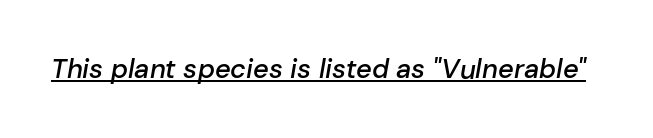
Q: Is the text bold? A: Semi-bold.
Q: Is the text italic (slanted)? A: Yes, it leans right by about 10 degrees.
Q: Is the text underlined? A: Yes.
Q: Is the spacing between letters normal or unusually wide? A: Normal.
